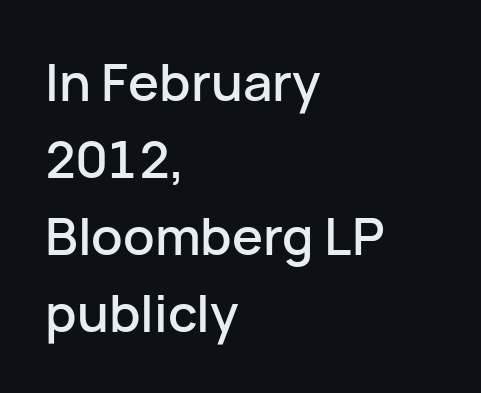
The image shows 52 px sans-serif type, upright; set left-aligned, normal line spacing (1.48x), normal letter spacing, not underlined; low stroke contrast and a medium x-height.
